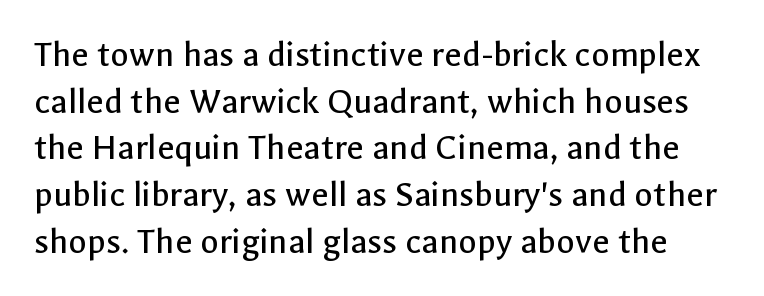
Are there feet on the stems? There aren't — it's a sans. Weight: not bold — regular or lighter. Characters follow at the spacing the type designer built in. Italic: no, the glyphs are upright roman.
